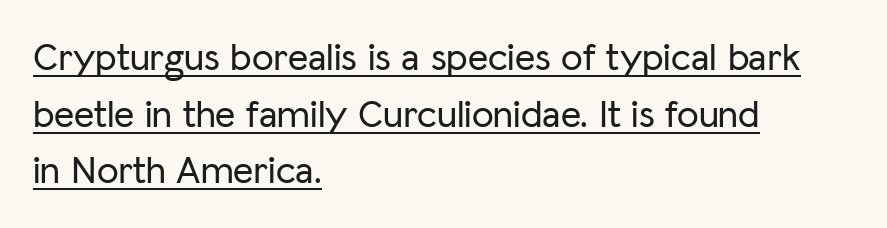
{"serif": "no", "italic": "no", "width": "normal", "stroke_contrast": "low", "x_height": "medium", "monospaced": "no", "underline": "yes", "align": "left", "line_spacing": "normal", "line_spacing_ratio": 1.45, "letter_spacing": "normal", "letter_spacing_em": 0.0, "glyph_px": 39}
